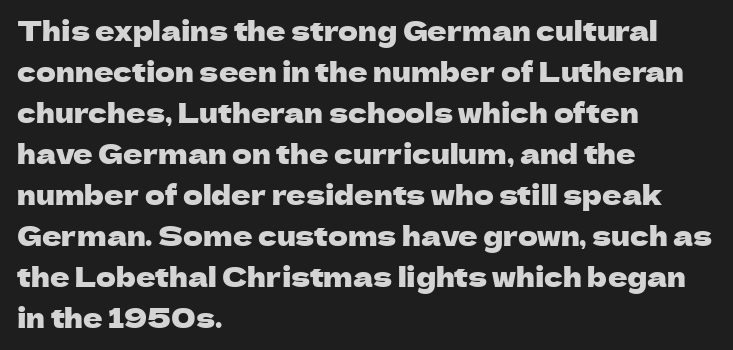
Q: Is the text italic (slanted)? A: No, it is upright.
Q: Is the text underlined? A: No.
Q: How is the paragraph aligned? A: Left-aligned.
Q: Is the spacing between letters normal or unusually wide? A: Normal.
Q: Is the spacing between lines tight, normal or loose? A: Normal.
